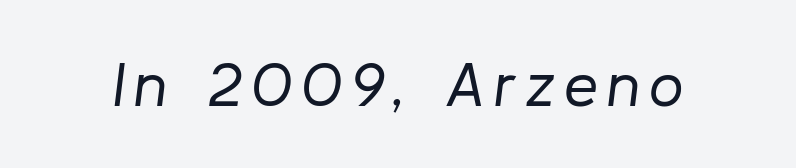
Q: Is the text bold? A: No.
Q: Is the text italic (slanted)? A: Yes, it leans right by about 8 degrees.
Q: Is the text underlined? A: No.
Q: Width (condensed, normal, or wide)? A: Normal.
Q: Stroke contrast? A: Low.
Q: x-height? A: Medium.
Q: Monospaced? A: No.
